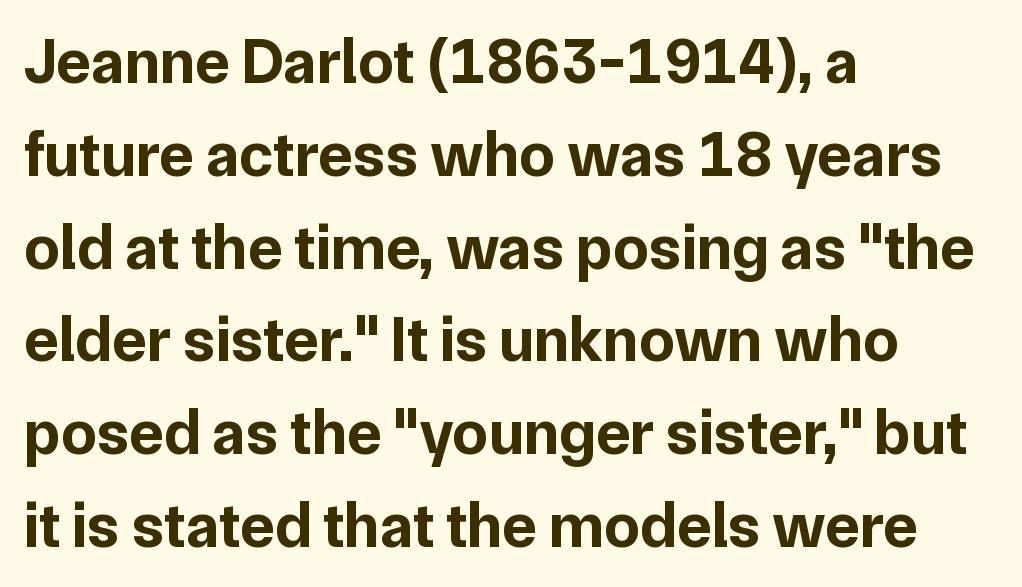
{"serif": "no", "italic": "no", "bold": "yes", "weight": "bold", "width": "normal", "stroke_contrast": "low", "x_height": "medium", "monospaced": "no", "underline": "no", "align": "left", "line_spacing": "normal", "line_spacing_ratio": 1.45, "letter_spacing": "normal", "letter_spacing_em": 0.0, "glyph_px": 64}
